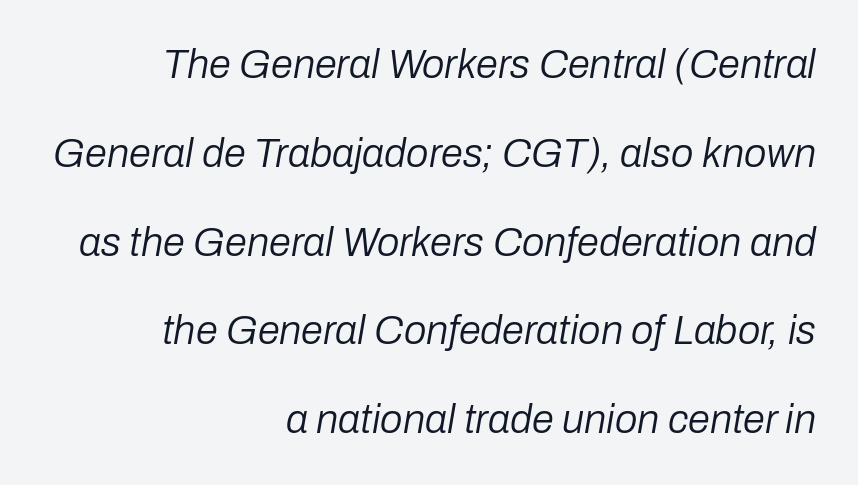
Slanted lettering throughout. Alignment: flush right. Reading down the column, the eye jumps a long way to each next line. The type is set solid horizontally, with unmodified tracking. Stroke thickness stays within the range of a standard reading face or lighter.
